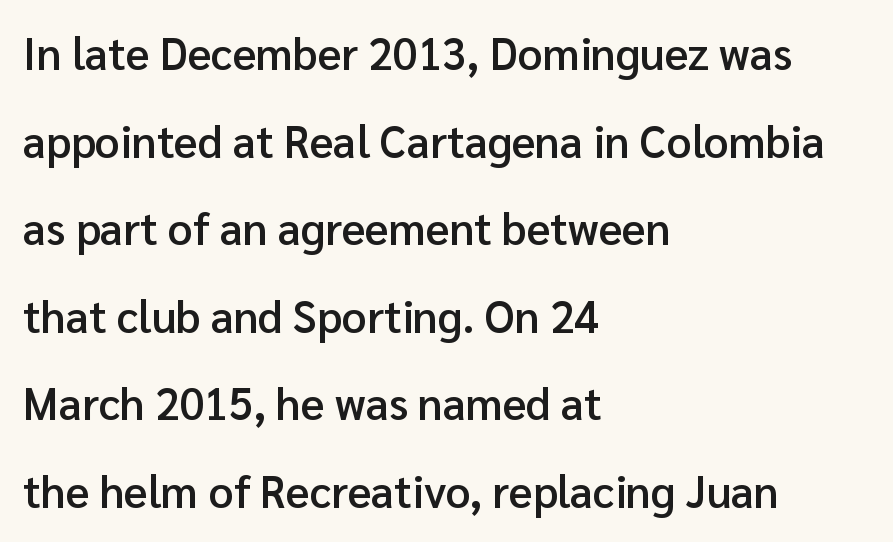
{"serif": "no", "italic": "no", "bold": "semi", "weight": "semibold", "width": "normal", "stroke_contrast": "low", "x_height": "medium", "monospaced": "no", "underline": "no", "align": "left", "line_spacing": "loose", "line_spacing_ratio": 1.99, "letter_spacing": "normal", "letter_spacing_em": 0.0, "glyph_px": 44}
